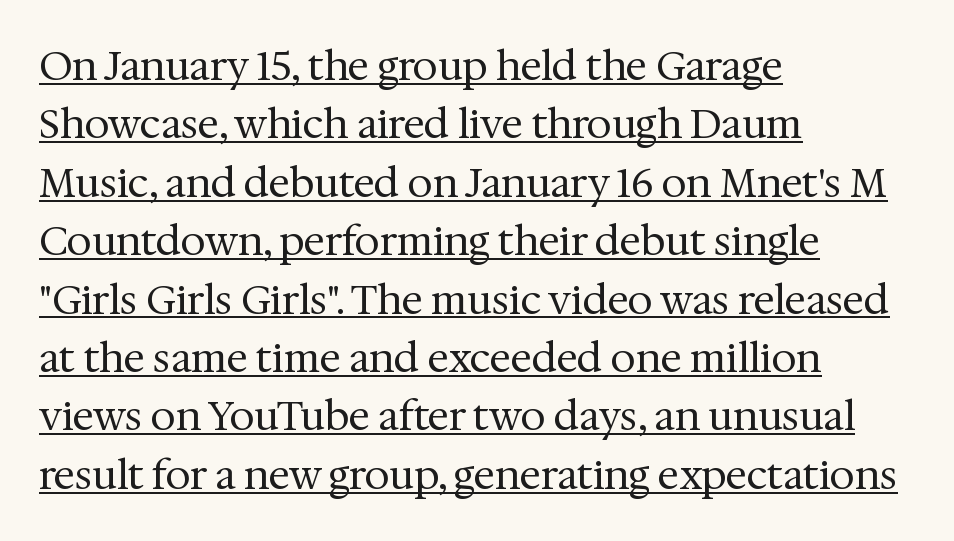
What kind of face is this? One with serifs. Every row of glyphs begins at an identical x-position on the left. Rows of type keep a routine distance in the vertical direction. Varying glyph widths throughout — classic text-font behaviour. These characters rest on top of a visible drawn line. These lines keep a tight, regular rhythm from letter to letter.
